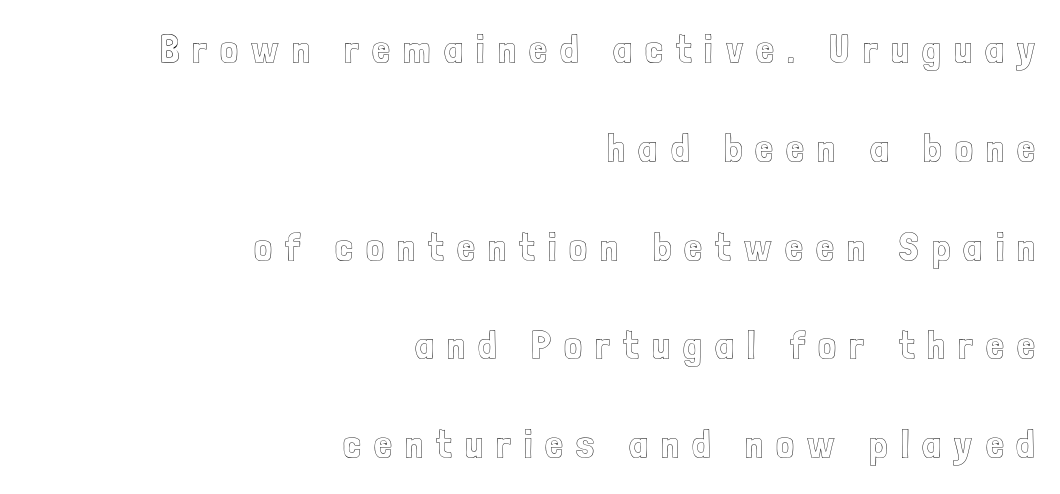
Someone cranked the tracking dial way up on this one. These lines stack with their right ends in a neat column. The glyphs are unaccompanied by any horizontal stroke below them. The rendering uses natural spacing where letterforms have individual widths. It's the straight-up-and-down kind of type.
